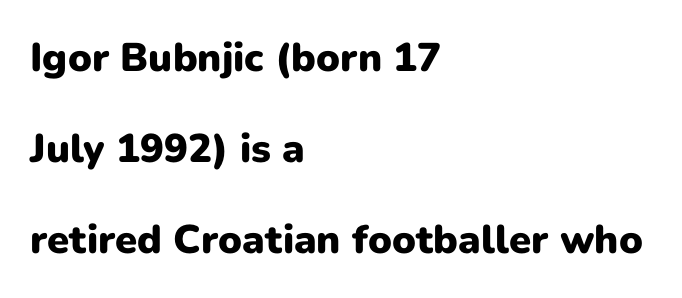
The image shows 40 px heavy sans-serif type, upright; set left-aligned, loose line spacing (2.27x), normal letter spacing, not underlined; low stroke contrast and a medium x-height.
